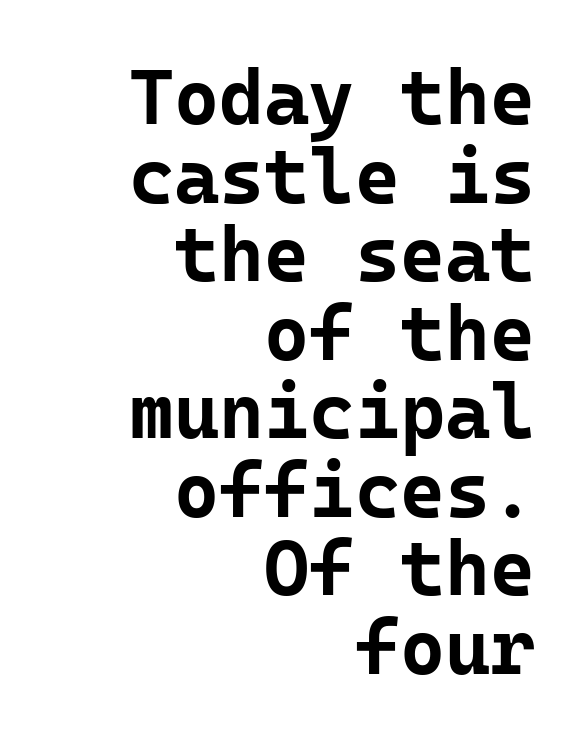
Q: Is the text bold? A: Yes.
Q: Is the text italic (slanted)? A: No, it is upright.
Q: Is the typeface a serif or a sans-serif typeface? A: Sans-serif.
Q: Is the text underlined? A: No.
Q: How is the paragraph aligned? A: Right-aligned.
Q: Is the spacing between letters normal or unusually wide? A: Normal.
Q: Is the spacing between lines tight, normal or loose? A: Tight.
Q: Width (condensed, normal, or wide)? A: Normal.
Q: Stroke contrast? A: Low.
Q: x-height? A: Medium.
Q: Monospaced? A: Yes.
